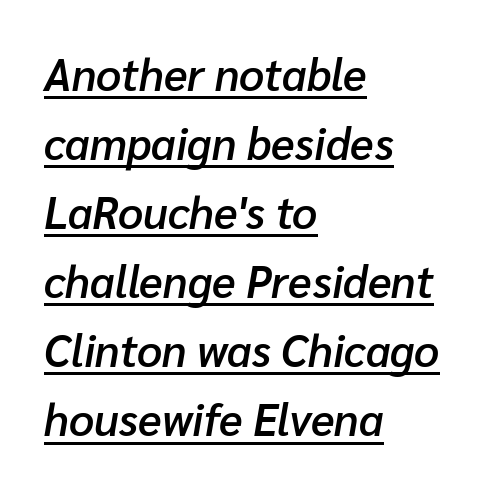
Q: Is the text bold? A: Semi-bold.
Q: Is the text italic (slanted)? A: Yes, it leans right by about 10 degrees.
Q: Is the text underlined? A: Yes.
Q: How is the paragraph aligned? A: Left-aligned.
Q: Is the spacing between letters normal or unusually wide? A: Normal.
Q: Is the spacing between lines tight, normal or loose? A: Normal.
Q: Width (condensed, normal, or wide)? A: Normal.
Q: Stroke contrast? A: Low.
Q: x-height? A: Medium.
Q: Monospaced? A: No.
